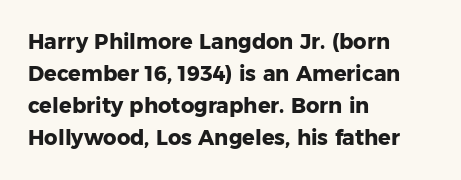
{"italic": "no", "bold": "yes", "underline": "no", "align": "left", "line_spacing": "normal", "line_spacing_ratio": 1.53, "letter_spacing": "normal", "letter_spacing_em": 0.0, "glyph_px": 21}
